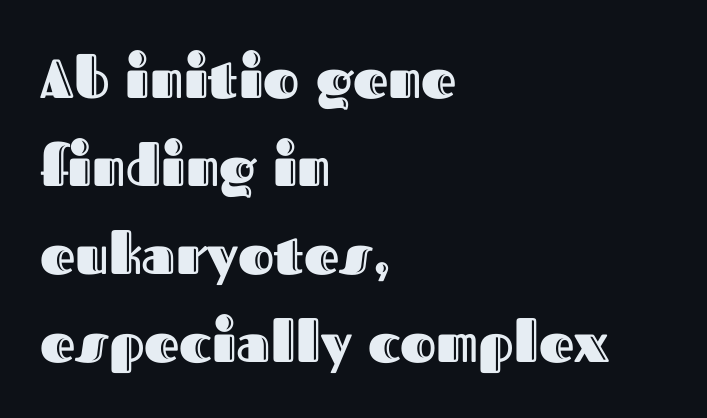
The image shows 55 px text type, upright; set left-aligned, normal line spacing (1.6x), normal letter spacing, not underlined; a medium x-height.
